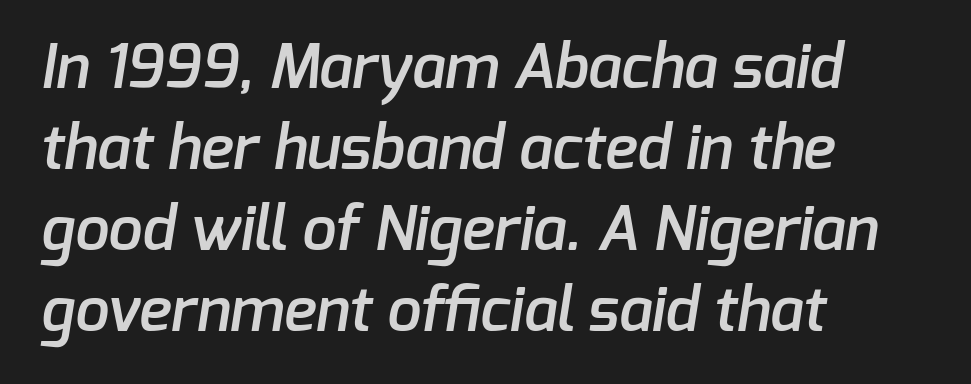
The image shows 61 px semibold sans-serif type; set left-aligned, normal line spacing (1.33x), normal letter spacing, not underlined; low stroke contrast and a medium x-height.
